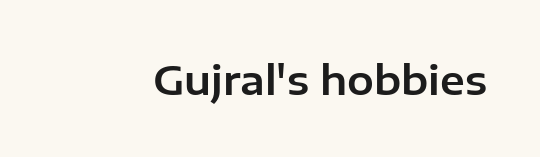
Every stem runs plumb, perpendicular to the baseline. The foot of each line stays bare and open. Here the designer chose a conventional face with non-uniform glyph widths. This rendering leaves character spacing at its baseline value.
